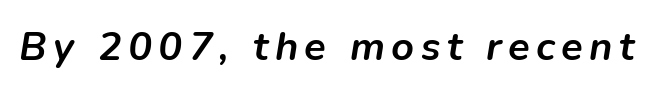
Q: Is the text bold? A: Yes.
Q: Is the text italic (slanted)? A: Yes, it leans right by about 9 degrees.
Q: Is the text underlined? A: No.
Q: Width (condensed, normal, or wide)? A: Normal.
Q: Stroke contrast? A: Low.
Q: x-height? A: Medium.
Q: Monospaced? A: No.
